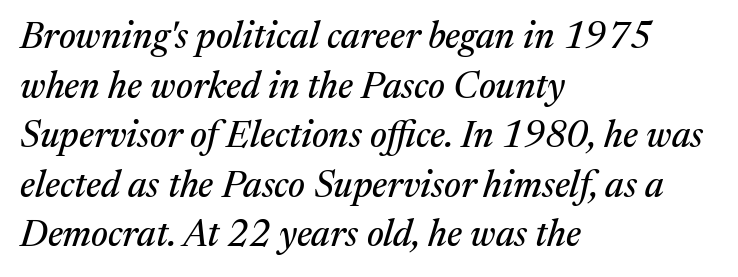
Q: Is the text italic (slanted)? A: Yes, it leans right by about 17 degrees.
Q: Is the typeface a serif or a sans-serif typeface? A: Serif.
Q: Is the text underlined? A: No.
Q: How is the paragraph aligned? A: Left-aligned.
Q: Is the spacing between letters normal or unusually wide? A: Normal.
Q: Is the spacing between lines tight, normal or loose? A: Normal.
Q: Width (condensed, normal, or wide)? A: Normal.
Q: Stroke contrast? A: Medium.
Q: x-height? A: Medium.
Q: Monospaced? A: No.
